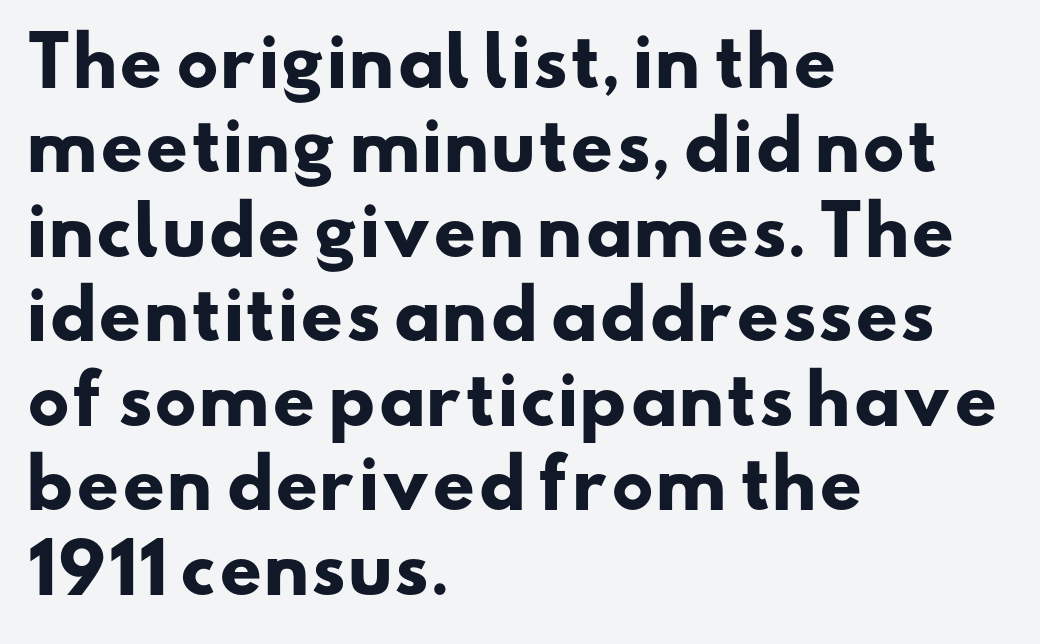
The image shows 67 px heavy, wide sans-serif type; set left-aligned, normal line spacing (1.26x), normal letter spacing, not underlined; low stroke contrast and a small x-height.
